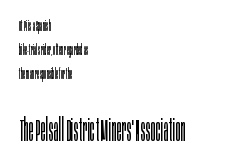
Q: Is the text bold? A: No.
Q: Is the text italic (slanted)? A: No, it is upright.
Q: Is the typeface a serif or a sans-serif typeface? A: Sans-serif.
Q: Is the text underlined? A: No.
Q: How is the paragraph aligned? A: Left-aligned.
Q: Is the spacing between letters normal or unusually wide? A: Normal.
Q: Which block of text is set in a larger size, the first (top) or the second (bottom)? A: The second (bottom) one.
Q: Width (condensed, normal, or wide)? A: Condensed.
Q: Stroke contrast? A: Low.
Q: x-height? A: Large.
Q: Monospaced? A: No.
